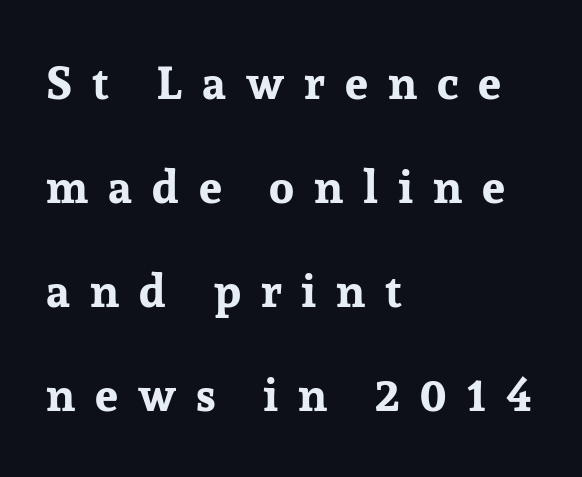
Q: Is the text bold? A: Yes.
Q: Is the text italic (slanted)? A: No, it is upright.
Q: Is the typeface a serif or a sans-serif typeface? A: Serif.
Q: Is the text underlined? A: No.
Q: How is the paragraph aligned? A: Left-aligned.
Q: Is the spacing between letters normal or unusually wide? A: Unusually wide.
Q: Is the spacing between lines tight, normal or loose? A: Loose.
Q: Width (condensed, normal, or wide)? A: Normal.
Q: Stroke contrast? A: Low.
Q: x-height? A: Medium.
Q: Monospaced? A: No.
